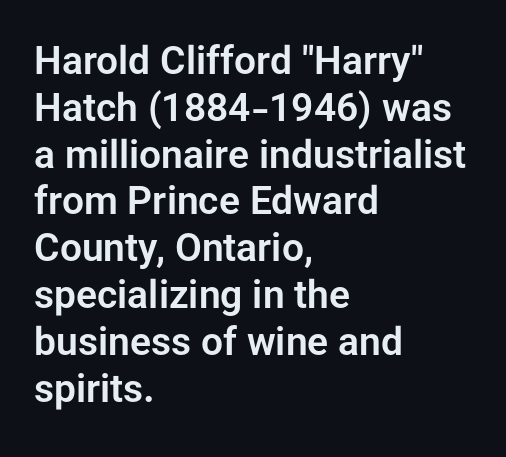
Q: Is the text italic (slanted)? A: No, it is upright.
Q: Is the typeface a serif or a sans-serif typeface? A: Sans-serif.
Q: Is the text underlined? A: No.
Q: How is the paragraph aligned? A: Left-aligned.
Q: Is the spacing between letters normal or unusually wide? A: Normal.
Q: Width (condensed, normal, or wide)? A: Normal.
Q: Stroke contrast? A: Low.
Q: x-height? A: Medium.
Q: Monospaced? A: No.
